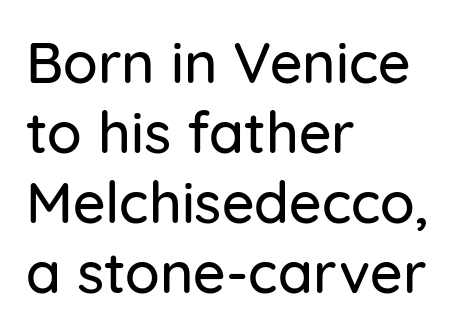
Q: Is the text italic (slanted)? A: No, it is upright.
Q: Is the typeface a serif or a sans-serif typeface? A: Sans-serif.
Q: Is the text underlined? A: No.
Q: How is the paragraph aligned? A: Left-aligned.
Q: Is the spacing between letters normal or unusually wide? A: Normal.
Q: Width (condensed, normal, or wide)? A: Normal.
Q: Stroke contrast? A: Low.
Q: x-height? A: Medium.
Q: Monospaced? A: No.
